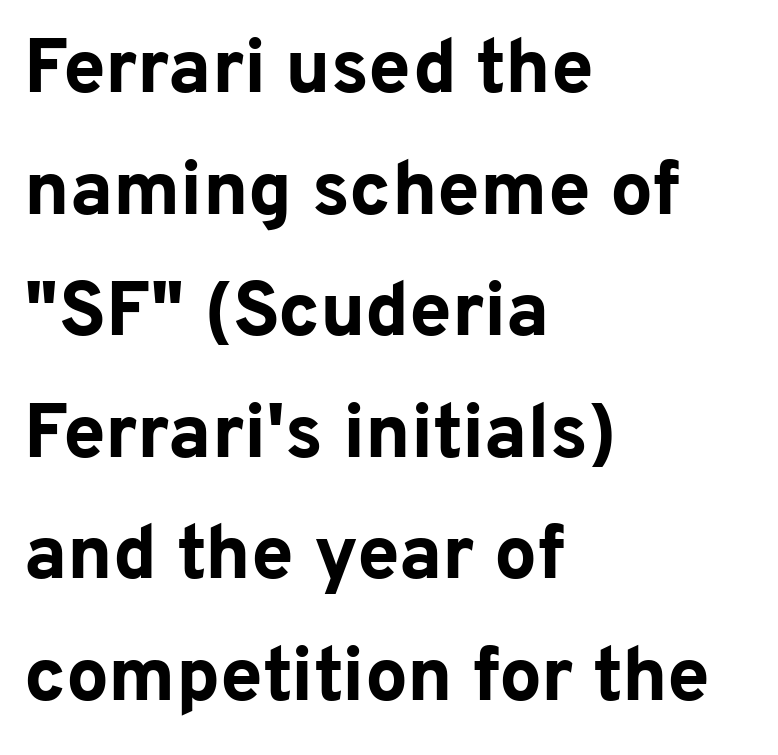
The image shows 76 px bold sans-serif type, upright; set left-aligned, normal line spacing (1.6x), normal letter spacing, not underlined; low stroke contrast and a medium x-height.
